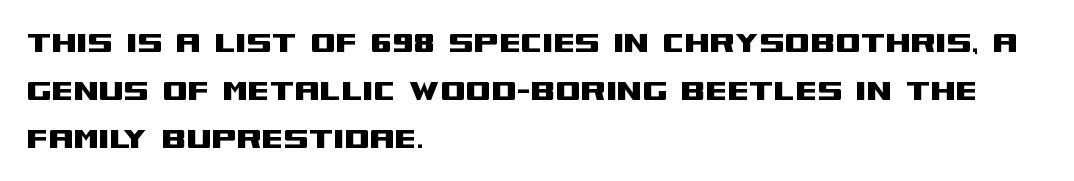
Q: Is the text italic (slanted)? A: No, it is upright.
Q: Is the typeface a serif or a sans-serif typeface? A: Sans-serif.
Q: Is the text underlined? A: No.
Q: How is the paragraph aligned? A: Left-aligned.
Q: Is the spacing between letters normal or unusually wide? A: Normal.
Q: Is the spacing between lines tight, normal or loose? A: Normal.
Q: Width (condensed, normal, or wide)? A: Wide.
Q: Stroke contrast? A: Medium.
Q: x-height? A: Large.
Q: Monospaced? A: No.
